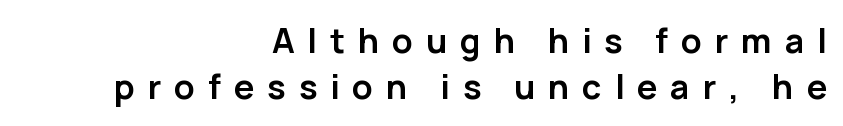
The image shows 34 px semibold sans-serif type, upright; set right-aligned, normal line spacing (1.35x), unusually wide letter spacing (+0.38 em), not underlined; low stroke contrast and a medium x-height.
